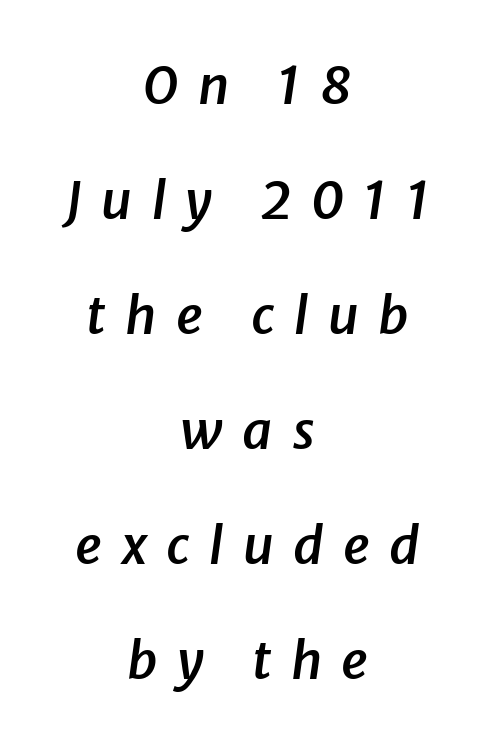
Q: Is the text bold? A: Semi-bold.
Q: Is the text italic (slanted)? A: Yes, it leans right by about 8 degrees.
Q: Is the text underlined? A: No.
Q: How is the paragraph aligned? A: Centered.
Q: Is the spacing between letters normal or unusually wide? A: Unusually wide.
Q: Is the spacing between lines tight, normal or loose? A: Loose.
Q: Width (condensed, normal, or wide)? A: Normal.
Q: Stroke contrast? A: Low.
Q: x-height? A: Medium.
Q: Monospaced? A: No.
